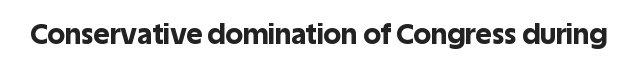
The image shows 28 px bold sans-serif type, upright; set normal letter spacing, not underlined; a large x-height.
